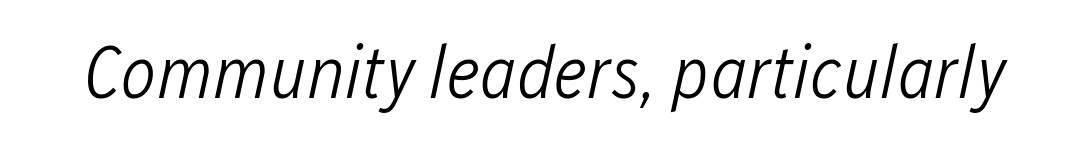
This sample uses an oblique cut, with every glyph tilted off the vertical. Clear beneath every line of the passage. The strokes are not fattened; the text isn't bold. Spacing verdict: proportional, widths tailored to each character.
